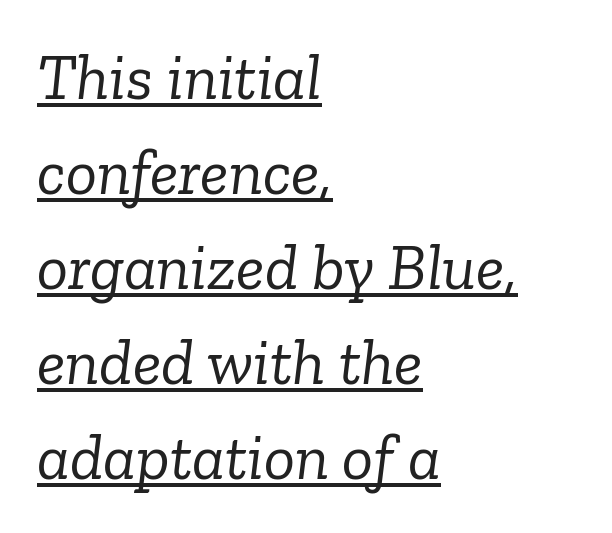
{"serif": "yes", "italic": "yes", "lean": "right", "slant_degrees": 6, "bold": "no", "weight": "light", "width": "normal", "stroke_contrast": "low", "x_height": "medium", "monospaced": "no", "underline": "yes", "align": "left", "line_spacing": "normal", "line_spacing_ratio": 1.46, "letter_spacing": "normal", "letter_spacing_em": 0.0, "glyph_px": 65}
